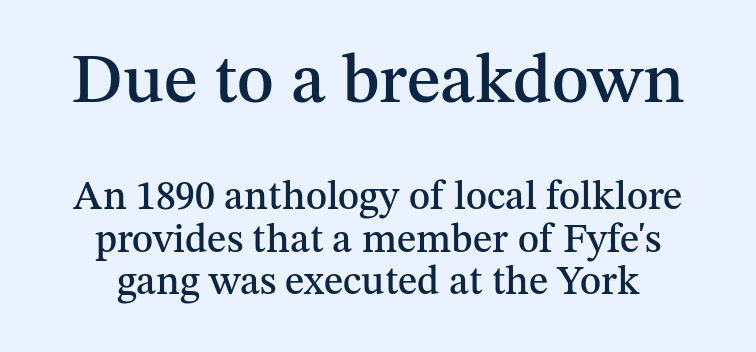
Q: Is the text italic (slanted)? A: No, it is upright.
Q: Is the typeface a serif or a sans-serif typeface? A: Serif.
Q: Is the text underlined? A: No.
Q: Is the spacing between letters normal or unusually wide? A: Normal.
Q: Is the spacing between lines tight, normal or loose? A: Tight.
Q: Which block of text is set in a larger size, the first (top) or the second (bottom)? A: The first (top) one.
Q: Width (condensed, normal, or wide)? A: Normal.
Q: Stroke contrast? A: Medium.
Q: x-height? A: Medium.
Q: Monospaced? A: No.
